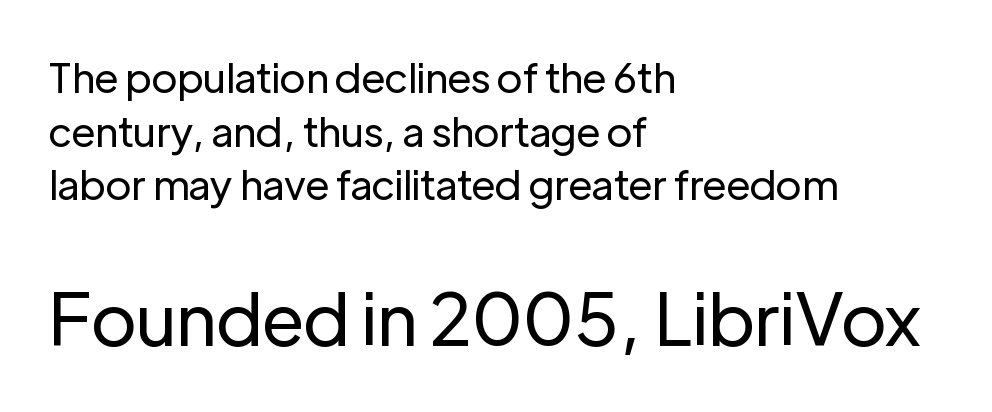
Q: Is the text bold? A: No.
Q: Is the text italic (slanted)? A: No, it is upright.
Q: Is the typeface a serif or a sans-serif typeface? A: Sans-serif.
Q: Is the text underlined? A: No.
Q: How is the paragraph aligned? A: Left-aligned.
Q: Is the spacing between letters normal or unusually wide? A: Normal.
Q: Is the spacing between lines tight, normal or loose? A: Normal.
Q: Which block of text is set in a larger size, the first (top) or the second (bottom)? A: The second (bottom) one.
Q: Width (condensed, normal, or wide)? A: Normal.
Q: Stroke contrast? A: Low.
Q: x-height? A: Medium.
Q: Monospaced? A: No.
